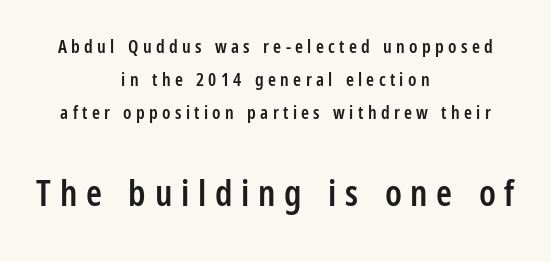
Q: Is the text bold? A: Semi-bold.
Q: Is the text italic (slanted)? A: No, it is upright.
Q: Is the typeface a serif or a sans-serif typeface? A: Sans-serif.
Q: Is the text underlined? A: No.
Q: How is the paragraph aligned? A: Centered.
Q: Is the spacing between letters normal or unusually wide? A: Unusually wide.
Q: Which block of text is set in a larger size, the first (top) or the second (bottom)? A: The second (bottom) one.
Q: Width (condensed, normal, or wide)? A: Condensed.
Q: Stroke contrast? A: Low.
Q: x-height? A: Medium.
Q: Monospaced? A: No.
